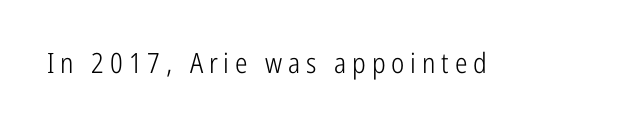
Q: Is the text bold? A: No.
Q: Is the text italic (slanted)? A: No, it is upright.
Q: Is the typeface a serif or a sans-serif typeface? A: Sans-serif.
Q: Is the text underlined? A: No.
Q: Is the spacing between letters normal or unusually wide? A: Unusually wide.
Q: Width (condensed, normal, or wide)? A: Condensed.
Q: Stroke contrast? A: Low.
Q: x-height? A: Medium.
Q: Monospaced? A: No.
